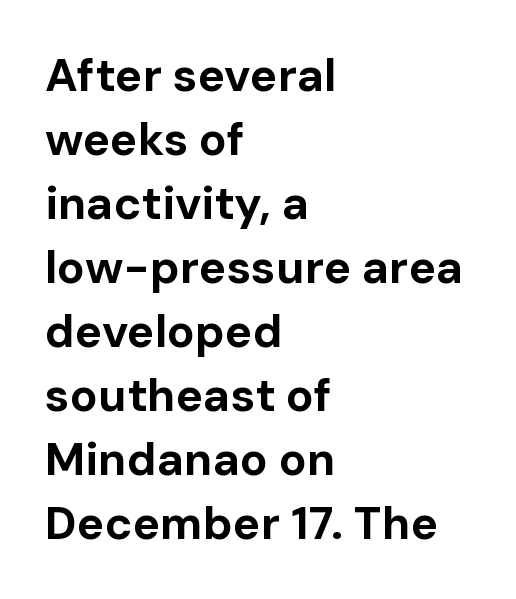
The image shows 46 px bold sans-serif type, upright; set left-aligned, normal line spacing (1.39x), normal letter spacing, not underlined; low stroke contrast and a medium x-height.
